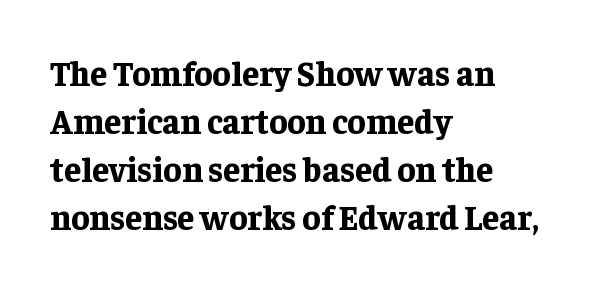
Q: Is the text bold? A: Yes.
Q: Is the text italic (slanted)? A: No, it is upright.
Q: Is the typeface a serif or a sans-serif typeface? A: Serif.
Q: Is the text underlined? A: No.
Q: How is the paragraph aligned? A: Left-aligned.
Q: Is the spacing between letters normal or unusually wide? A: Normal.
Q: Is the spacing between lines tight, normal or loose? A: Normal.
Q: Width (condensed, normal, or wide)? A: Normal.
Q: Stroke contrast? A: Low.
Q: x-height? A: Medium.
Q: Monospaced? A: No.
